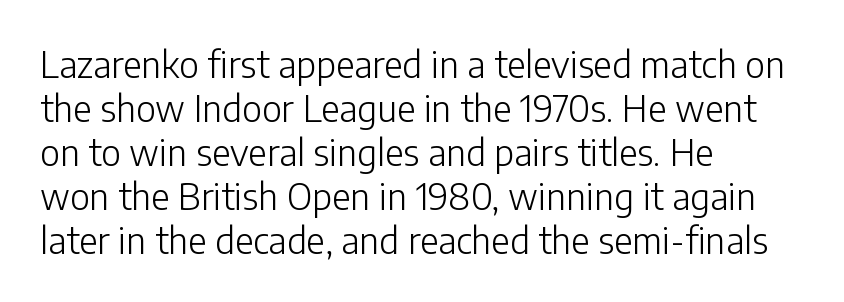
Q: Is the text bold? A: No.
Q: Is the text italic (slanted)? A: No, it is upright.
Q: Is the typeface a serif or a sans-serif typeface? A: Sans-serif.
Q: Is the text underlined? A: No.
Q: How is the paragraph aligned? A: Left-aligned.
Q: Is the spacing between letters normal or unusually wide? A: Normal.
Q: Width (condensed, normal, or wide)? A: Normal.
Q: Stroke contrast? A: Low.
Q: x-height? A: Medium.
Q: Monospaced? A: No.
